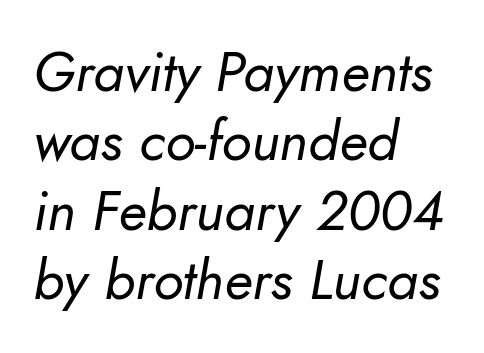
The rendering uses natural spacing where letterforms have individual widths. This rendering uses left alignment, leaving the right contour irregular. Heaviness? Minimal to ordinary, like unemphasized prose. The strip under each line holds only bare page. Italic: yes, the glyphs are oblique. Characters follow at the spacing the type designer built in.
